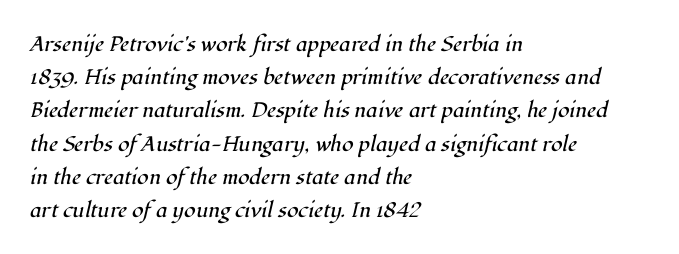
Q: Is the text bold? A: No.
Q: Is the text italic (slanted)? A: Yes, it leans right by about 12 degrees.
Q: Is the text underlined? A: No.
Q: How is the paragraph aligned? A: Left-aligned.
Q: Is the spacing between letters normal or unusually wide? A: Normal.
Q: Is the spacing between lines tight, normal or loose? A: Normal.
